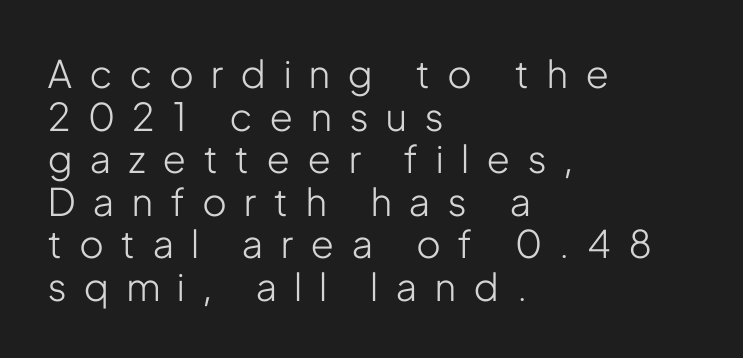
{"serif": "no", "italic": "no", "bold": "no", "weight": "light", "width": "condensed", "stroke_contrast": "low", "x_height": "medium", "monospaced": "no", "underline": "no", "align": "left", "line_spacing": "tight", "line_spacing_ratio": 1.12, "letter_spacing": "wide", "letter_spacing_em": 0.48, "glyph_px": 38}
